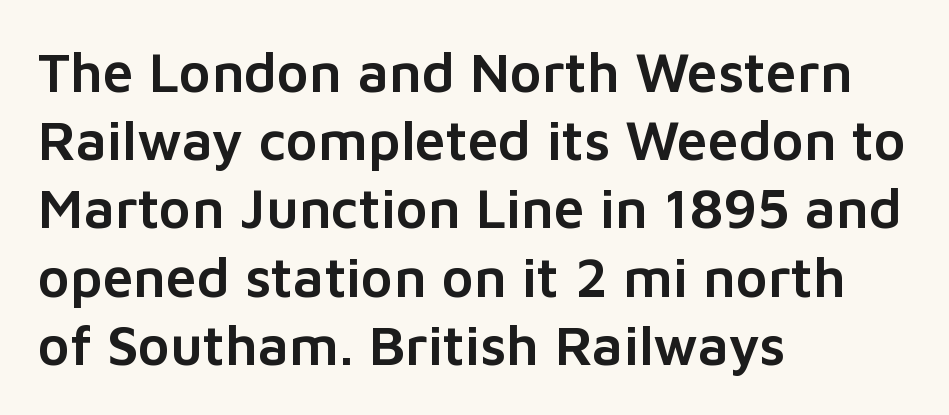
Q: Is the text italic (slanted)? A: No, it is upright.
Q: Is the typeface a serif or a sans-serif typeface? A: Sans-serif.
Q: Is the text underlined? A: No.
Q: How is the paragraph aligned? A: Left-aligned.
Q: Is the spacing between letters normal or unusually wide? A: Normal.
Q: Width (condensed, normal, or wide)? A: Normal.
Q: Stroke contrast? A: Low.
Q: x-height? A: Medium.
Q: Monospaced? A: No.
